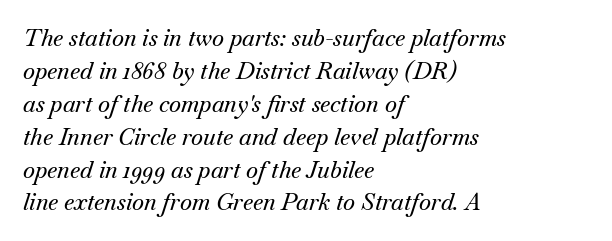
The image shows 23 px text type, italic (leaning right); set left-aligned, normal line spacing (1.43x), normal letter spacing, not underlined.
